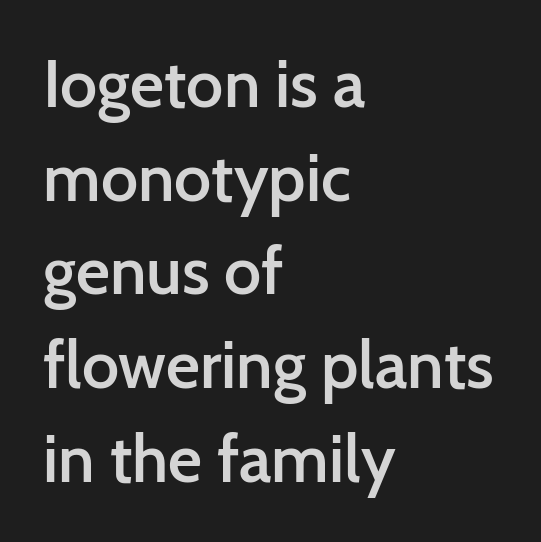
Q: Is the text bold? A: Semi-bold.
Q: Is the text italic (slanted)? A: No, it is upright.
Q: Is the typeface a serif or a sans-serif typeface? A: Sans-serif.
Q: Is the text underlined? A: No.
Q: How is the paragraph aligned? A: Left-aligned.
Q: Is the spacing between letters normal or unusually wide? A: Normal.
Q: Is the spacing between lines tight, normal or loose? A: Normal.
Q: Width (condensed, normal, or wide)? A: Normal.
Q: Stroke contrast? A: Low.
Q: x-height? A: Medium.
Q: Monospaced? A: No.
